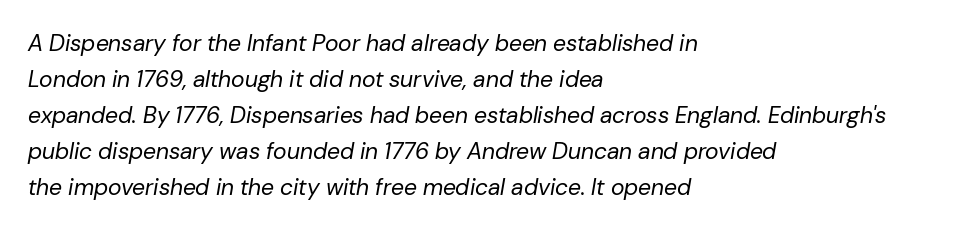
Q: Is the text bold? A: No.
Q: Is the text italic (slanted)? A: Yes, it leans right by about 10 degrees.
Q: Is the text underlined? A: No.
Q: How is the paragraph aligned? A: Left-aligned.
Q: Is the spacing between letters normal or unusually wide? A: Normal.
Q: Is the spacing between lines tight, normal or loose? A: Normal.
